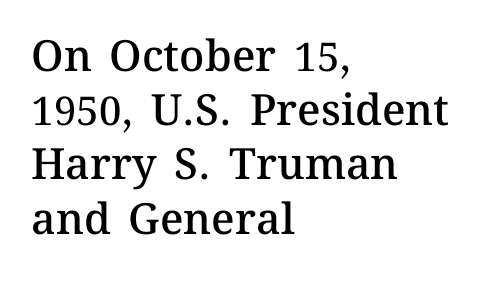
{"italic": "no", "bold": "semi", "weight": "semibold", "width": "normal", "stroke_contrast": "medium", "x_height": "medium", "monospaced": "no", "underline": "no", "align": "left", "line_spacing": "normal", "line_spacing_ratio": 1.26, "letter_spacing": "normal", "letter_spacing_em": 0.0, "glyph_px": 43}
